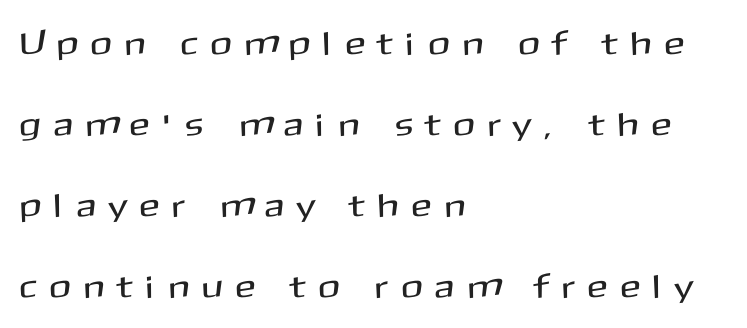
Is this a fixed-width face? No — the glyphs have proportional, varying widths. If you measured baseline to baseline, you'd find a long distance. The strip under each line holds only bare page. What stands out about the letter spacing? Its width — letters are far apart.
